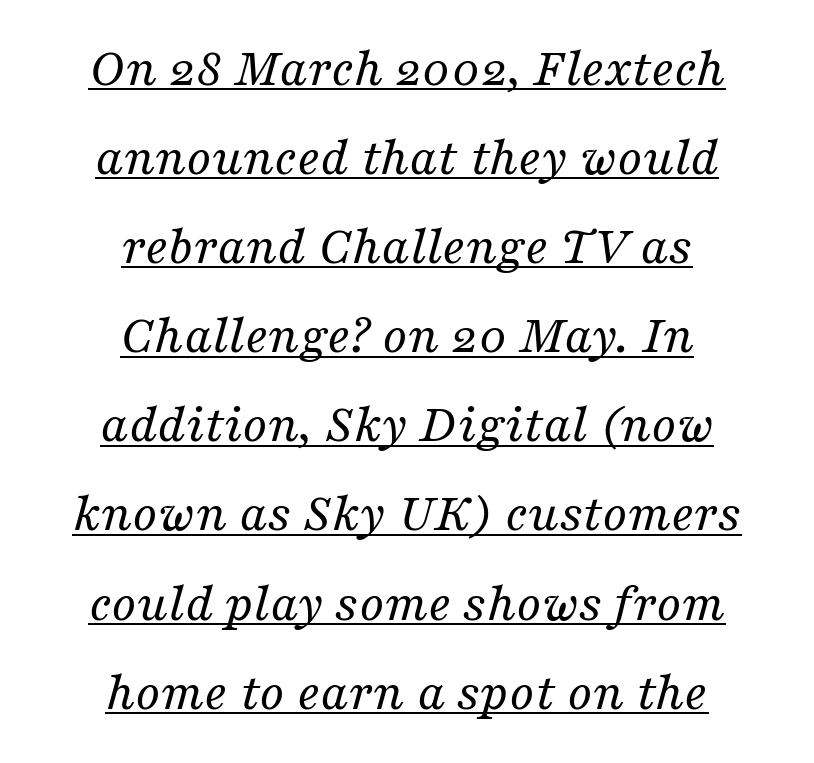
{"serif": "yes", "italic": "yes", "lean": "right", "slant_degrees": 16, "bold": "no", "weight": "regular", "width": "normal", "stroke_contrast": "medium", "x_height": "medium", "monospaced": "no", "underline": "yes", "align": "center", "line_spacing": "normal", "line_spacing_ratio": 1.62, "letter_spacing": "normal", "letter_spacing_em": 0.0, "glyph_px": 55}
